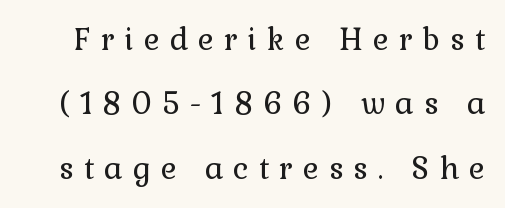
Q: Is the text bold? A: No.
Q: Is the text italic (slanted)? A: No, it is upright.
Q: Is the typeface a serif or a sans-serif typeface? A: Serif.
Q: Is the text underlined? A: No.
Q: Is the spacing between letters normal or unusually wide? A: Unusually wide.
Q: Is the spacing between lines tight, normal or loose? A: Loose.
Q: Width (condensed, normal, or wide)? A: Normal.
Q: x-height? A: Medium.
Q: Monospaced? A: No.
